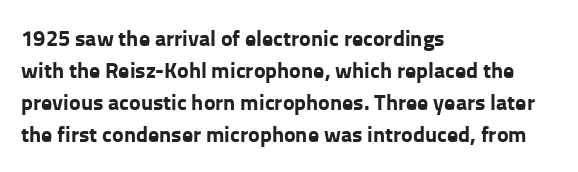
{"italic": "no", "bold": "yes", "underline": "no", "align": "left", "line_spacing": "normal", "line_spacing_ratio": 1.45, "letter_spacing": "normal", "letter_spacing_em": 0.0, "glyph_px": 22}
